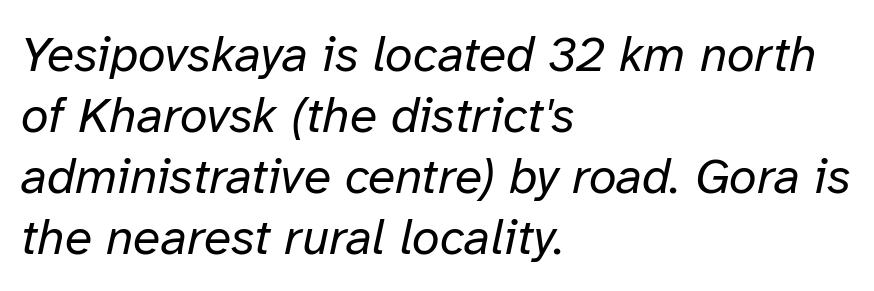
Look at the tracking — it's just the regular setting, nothing added. Any mark beneath the type? The region is blank. Proportional: the letters do not fall into vertical columns. Alignment: flush left.
